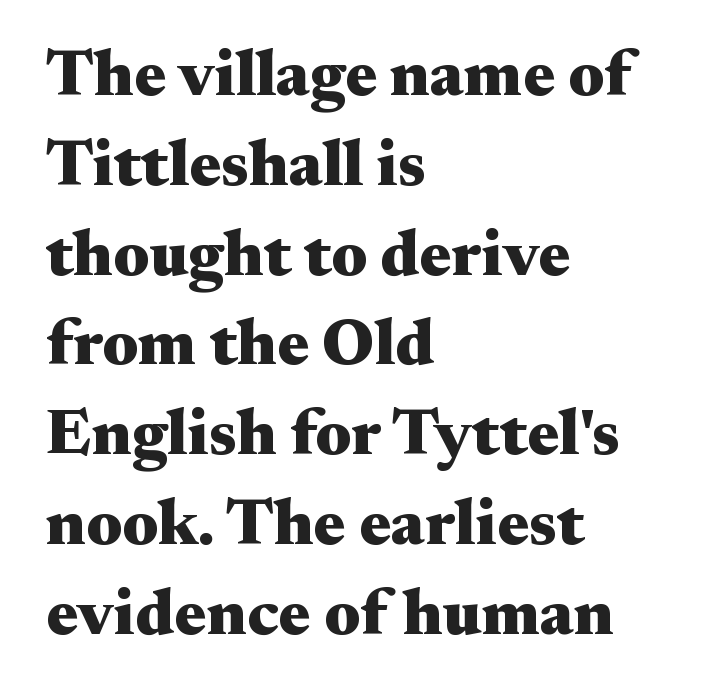
Q: Is the text bold? A: Yes.
Q: Is the text italic (slanted)? A: No, it is upright.
Q: Is the typeface a serif or a sans-serif typeface? A: Serif.
Q: Is the text underlined? A: No.
Q: How is the paragraph aligned? A: Left-aligned.
Q: Is the spacing between letters normal or unusually wide? A: Normal.
Q: Is the spacing between lines tight, normal or loose? A: Normal.
Q: Width (condensed, normal, or wide)? A: Wide.
Q: Stroke contrast? A: Medium.
Q: x-height? A: Small.
Q: Monospaced? A: No.
